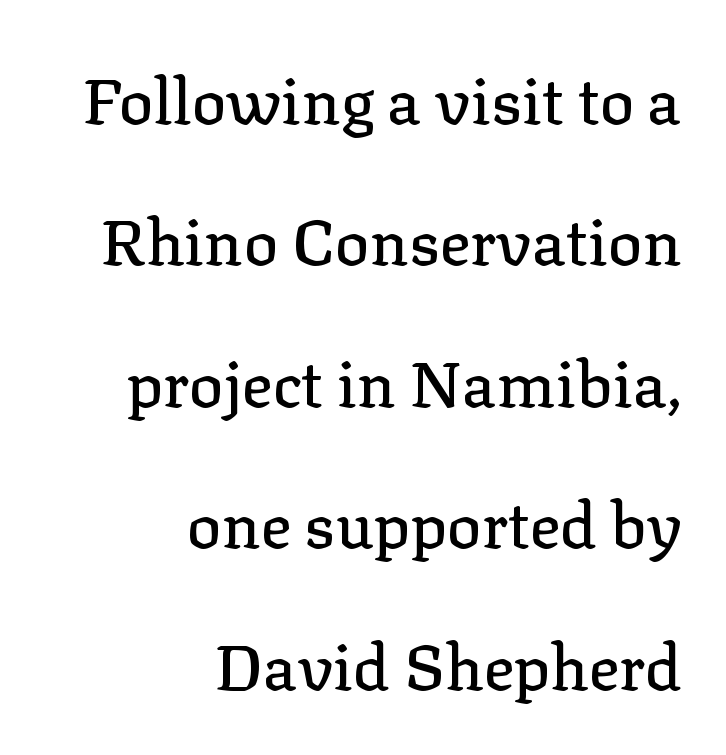
Q: Is the text italic (slanted)? A: No, it is upright.
Q: Is the typeface a serif or a sans-serif typeface? A: Serif.
Q: Is the text underlined? A: No.
Q: How is the paragraph aligned? A: Right-aligned.
Q: Is the spacing between letters normal or unusually wide? A: Normal.
Q: Is the spacing between lines tight, normal or loose? A: Loose.
Q: Width (condensed, normal, or wide)? A: Normal.
Q: Stroke contrast? A: Low.
Q: x-height? A: Medium.
Q: Monospaced? A: No.
